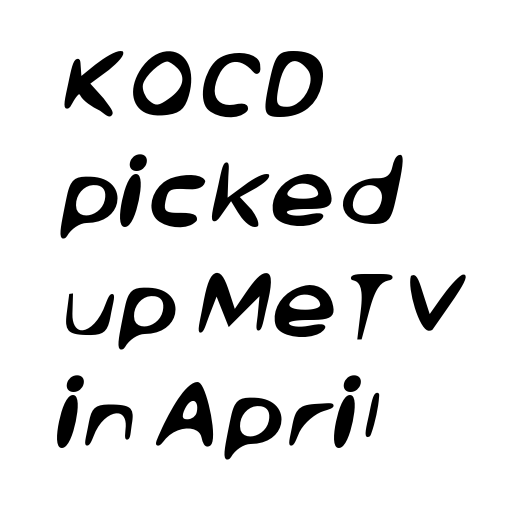
{"serif": "no", "width": "normal", "stroke_contrast": "low", "x_height": "large", "monospaced": "no", "underline": "no", "align": "left", "line_spacing": "normal", "line_spacing_ratio": 1.49, "letter_spacing": "normal", "letter_spacing_em": 0.0, "glyph_px": 74}
